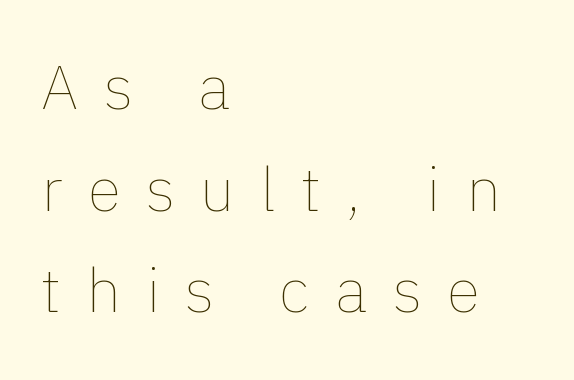
The image shows 62 px thin type, upright; set left-aligned, normal line spacing (1.64x), unusually wide letter spacing (+0.41 em), not underlined; low stroke contrast and a medium x-height.
